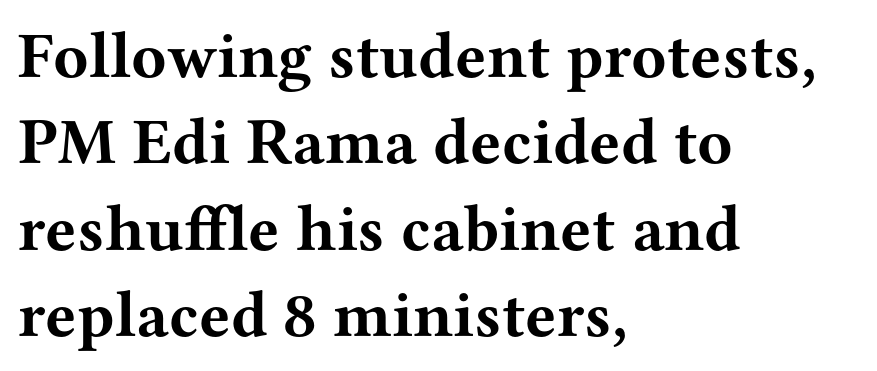
The image shows 65 px bold, wide serif type, upright; set left-aligned, normal line spacing (1.33x), normal letter spacing, not underlined; medium stroke contrast and a medium x-height.
